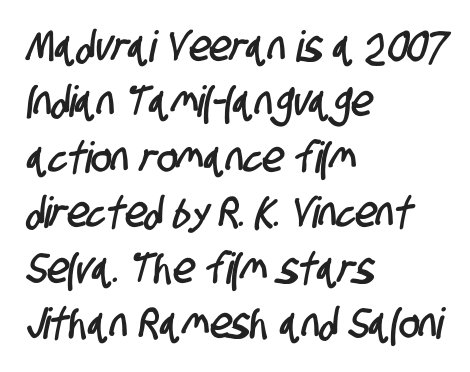
Each word holds together tightly as a unit, with standard inter-letter gaps. The glyphs are unaccompanied by any horizontal stroke below them. The font family rendered here belongs to the sans-serif group. These lines are rendered in a variable-pitch font. This rendering uses left alignment, leaving the right contour irregular.
